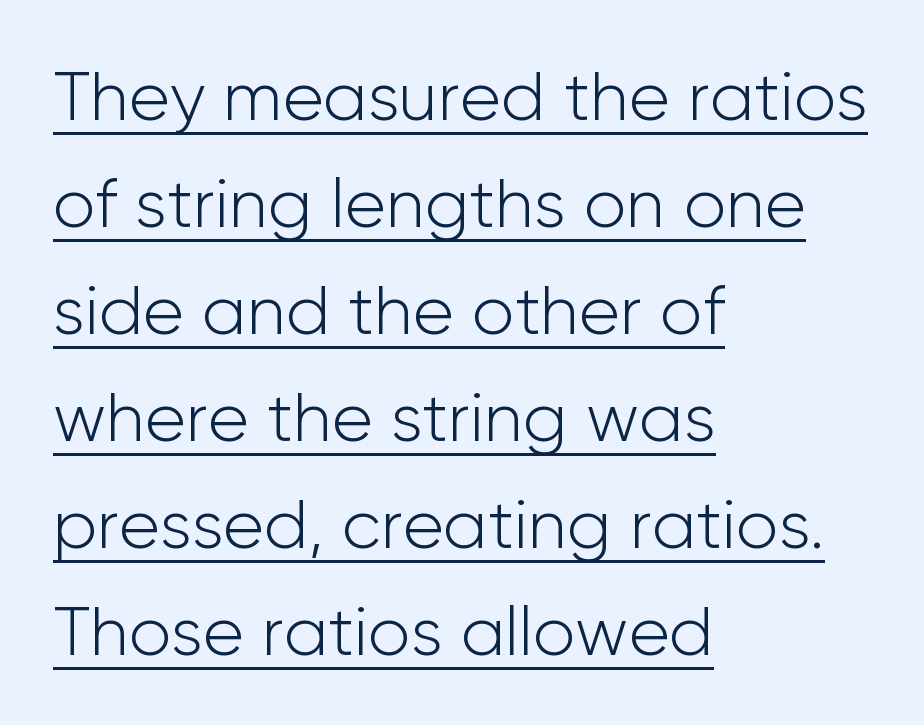
Q: Is the text bold? A: No.
Q: Is the text italic (slanted)? A: No, it is upright.
Q: Is the typeface a serif or a sans-serif typeface? A: Sans-serif.
Q: Is the text underlined? A: Yes.
Q: How is the paragraph aligned? A: Left-aligned.
Q: Is the spacing between letters normal or unusually wide? A: Normal.
Q: Is the spacing between lines tight, normal or loose? A: Normal.
Q: Width (condensed, normal, or wide)? A: Normal.
Q: Stroke contrast? A: Low.
Q: x-height? A: Medium.
Q: Monospaced? A: No.
